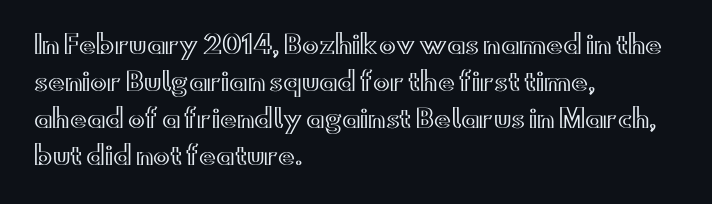
The space beneath each line is pristine and unruled. Compared with typical paragraphs, the rows here are spaced about the same. Notice how the passage keeps a crisp vertical edge on the left only. Short note: letters normally spaced.
